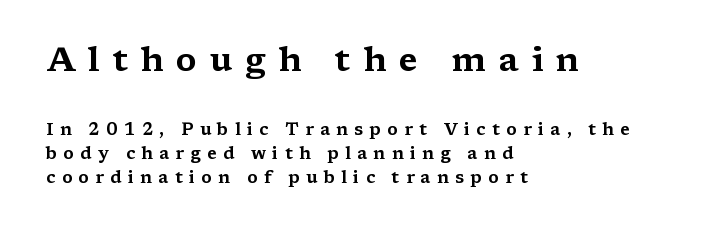
The image shows 34 px wide serif type, upright; set left-aligned, normal line spacing (1.43x), unusually wide letter spacing (+0.37 em), not underlined; the first (top) block is 2.0x larger; medium stroke contrast and a medium x-height.
